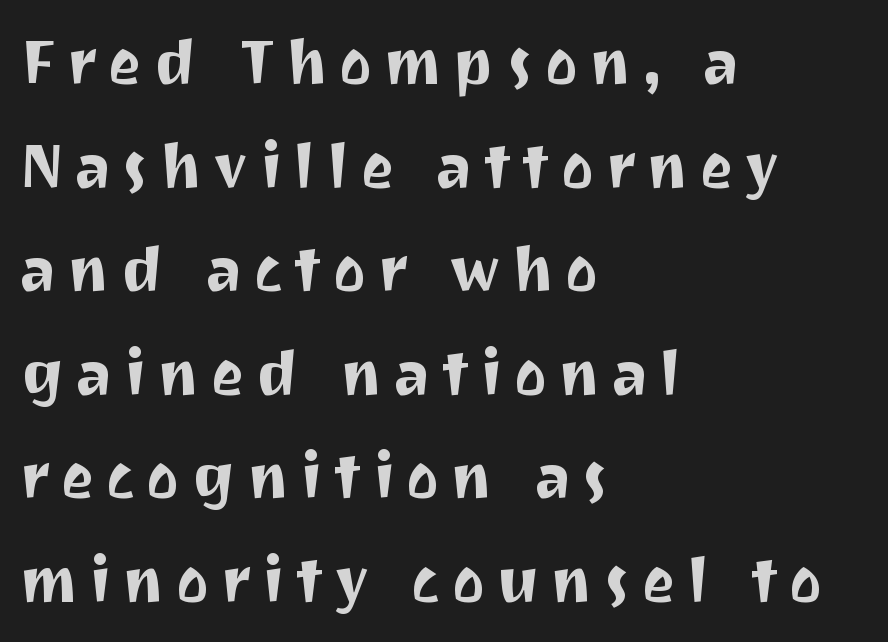
Q: Is the text italic (slanted)? A: No, it is upright.
Q: Is the typeface a serif or a sans-serif typeface? A: Sans-serif.
Q: Is the text underlined? A: No.
Q: How is the paragraph aligned? A: Left-aligned.
Q: Is the spacing between lines tight, normal or loose? A: Normal.
Q: Width (condensed, normal, or wide)? A: Normal.
Q: Stroke contrast? A: Medium.
Q: x-height? A: Medium.
Q: Monospaced? A: No.
